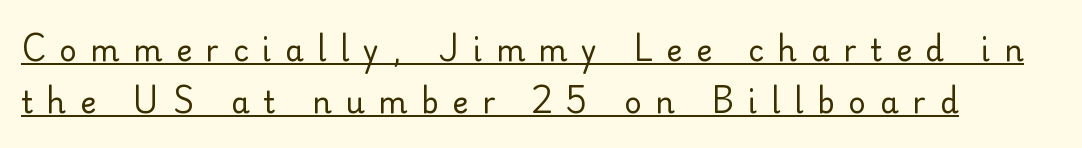
The image shows 30 px regular-weight sans-serif type, upright; set line spacing 1.74x, unusually wide letter spacing (+0.46 em), underlined; low stroke contrast and a small x-height.
